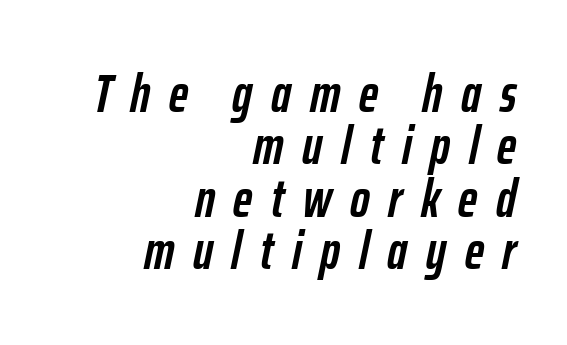
{"italic": "yes", "lean": "right", "slant_degrees": 12, "bold": "yes", "weight": "semibold", "width": "condensed", "stroke_contrast": "low", "x_height": "medium", "monospaced": "no", "underline": "no", "align": "right", "line_spacing": "tight", "line_spacing_ratio": 0.99, "letter_spacing": "wide", "letter_spacing_em": 0.35, "glyph_px": 53}
